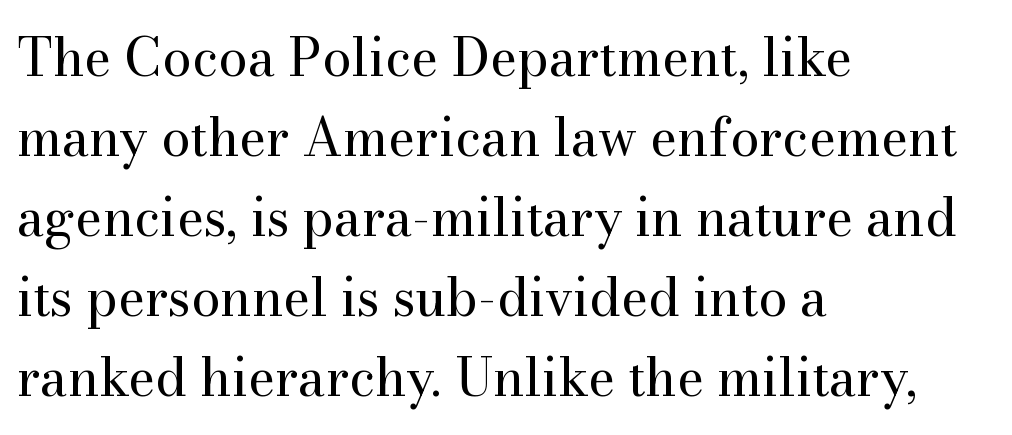
The rendering uses a moderate line-height, typical for paragraphs. Posture: vertical. Stroke mass is kept to a normal reading level or below. In CSS terms this would be text-align: left.
